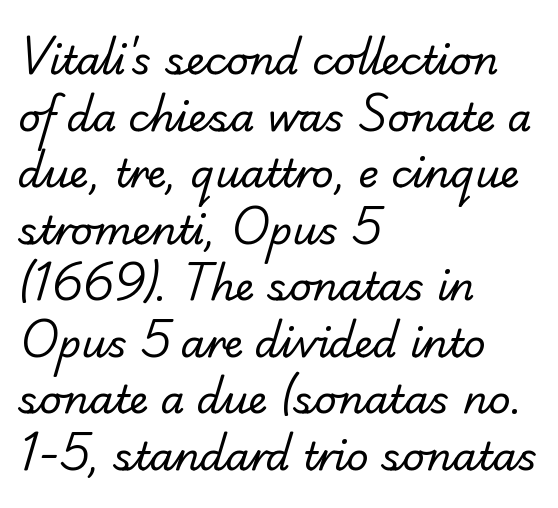
The image shows 39 px regular-weight serif type; set left-aligned, normal line spacing (1.45x), normal letter spacing, not underlined; low stroke contrast and a small x-height.
